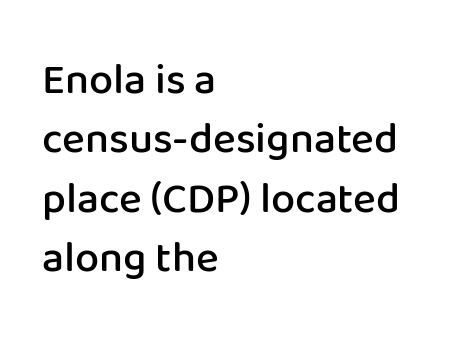
The image shows 43 px semibold sans-serif type, upright; set left-aligned, normal line spacing (1.38x), normal letter spacing, not underlined; low stroke contrast and a medium x-height.
